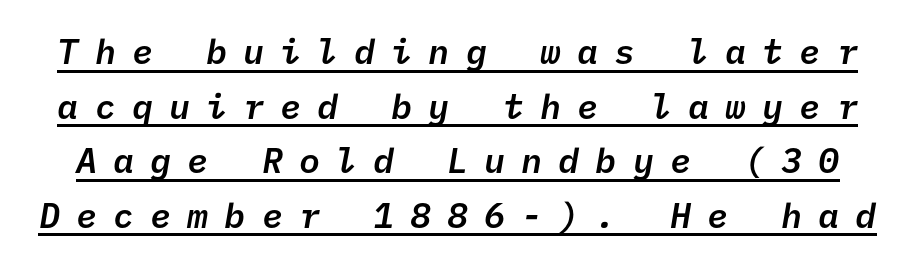
{"serif": "no", "bold": "semi", "weight": "semibold", "width": "normal", "stroke_contrast": "low", "x_height": "medium", "underline": "yes", "line_spacing": "normal", "line_spacing_ratio": 1.56, "letter_spacing": "wide", "letter_spacing_em": 0.46, "glyph_px": 35}
